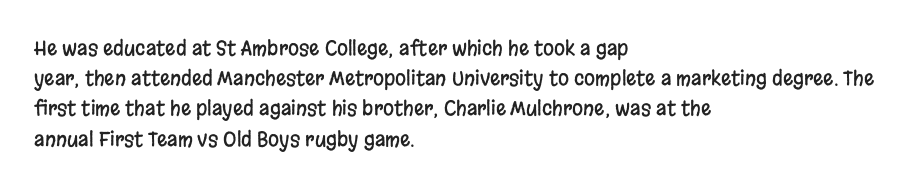
Q: Is the text italic (slanted)? A: No, it is upright.
Q: Is the text underlined? A: No.
Q: How is the paragraph aligned? A: Left-aligned.
Q: Is the spacing between letters normal or unusually wide? A: Normal.
Q: Is the spacing between lines tight, normal or loose? A: Normal.
